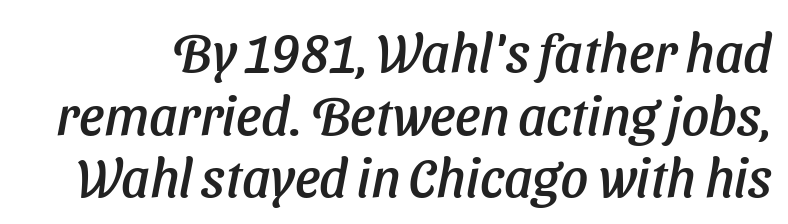
Q: Is the text italic (slanted)? A: Yes, it leans right by about 11 degrees.
Q: Is the text underlined? A: No.
Q: Is the spacing between letters normal or unusually wide? A: Normal.
Q: Width (condensed, normal, or wide)? A: Normal.
Q: Stroke contrast? A: Low.
Q: x-height? A: Medium.
Q: Monospaced? A: No.
